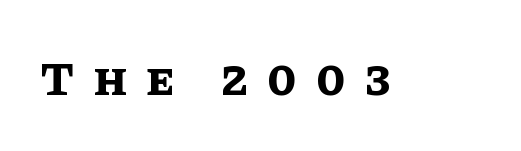
{"italic": "no", "bold": "yes", "weight": "bold", "width": "normal", "stroke_contrast": "low", "x_height": "large", "monospaced": "no", "underline": "no", "letter_spacing": "wide", "letter_spacing_em": 0.4, "glyph_px": 48}
